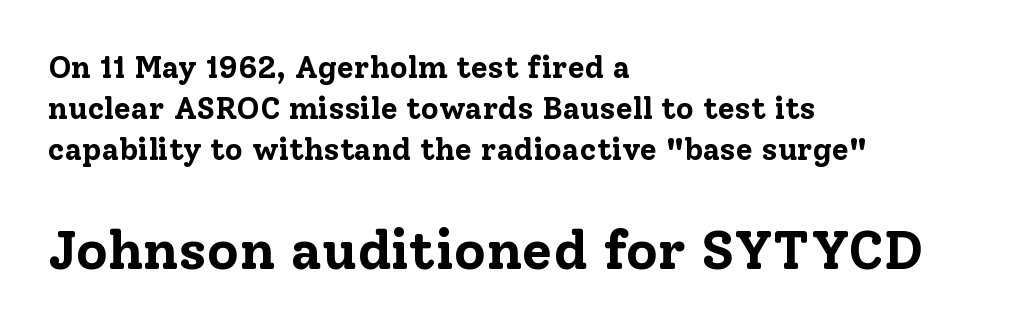
Q: Is the text bold? A: Yes.
Q: Is the text italic (slanted)? A: No, it is upright.
Q: Is the typeface a serif or a sans-serif typeface? A: Serif.
Q: Is the text underlined? A: No.
Q: How is the paragraph aligned? A: Left-aligned.
Q: Is the spacing between letters normal or unusually wide? A: Normal.
Q: Is the spacing between lines tight, normal or loose? A: Normal.
Q: Which block of text is set in a larger size, the first (top) or the second (bottom)? A: The second (bottom) one.
Q: Width (condensed, normal, or wide)? A: Normal.
Q: Stroke contrast? A: Low.
Q: x-height? A: Medium.
Q: Monospaced? A: No.
